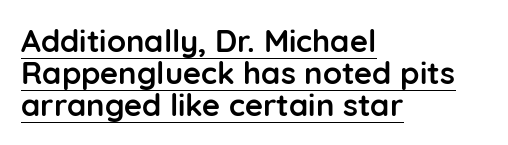
{"serif": "no", "italic": "no", "bold": "yes", "weight": "semibold", "width": "normal", "stroke_contrast": "low", "x_height": "medium", "monospaced": "no", "underline": "yes", "align": "left", "line_spacing": "tight", "line_spacing_ratio": 1.03, "letter_spacing": "normal", "letter_spacing_em": 0.0, "glyph_px": 31}
